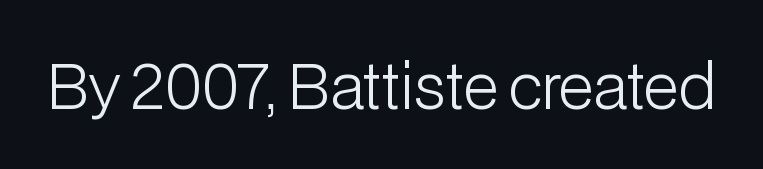
Q: Is the text bold? A: No.
Q: Is the text italic (slanted)? A: No, it is upright.
Q: Is the typeface a serif or a sans-serif typeface? A: Sans-serif.
Q: Is the text underlined? A: No.
Q: Is the spacing between letters normal or unusually wide? A: Normal.
Q: Width (condensed, normal, or wide)? A: Normal.
Q: Stroke contrast? A: Low.
Q: x-height? A: Medium.
Q: Monospaced? A: No.
